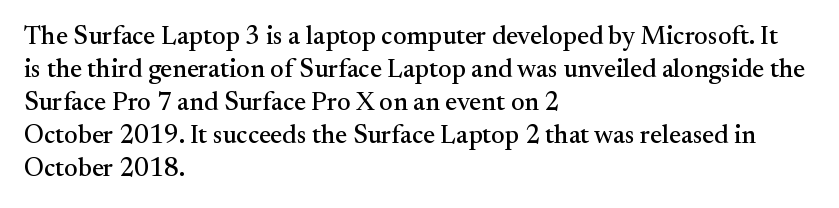
{"italic": "no", "underline": "no", "align": "left", "line_spacing": "normal", "line_spacing_ratio": 1.27, "letter_spacing": "normal", "letter_spacing_em": 0.0, "glyph_px": 26}
